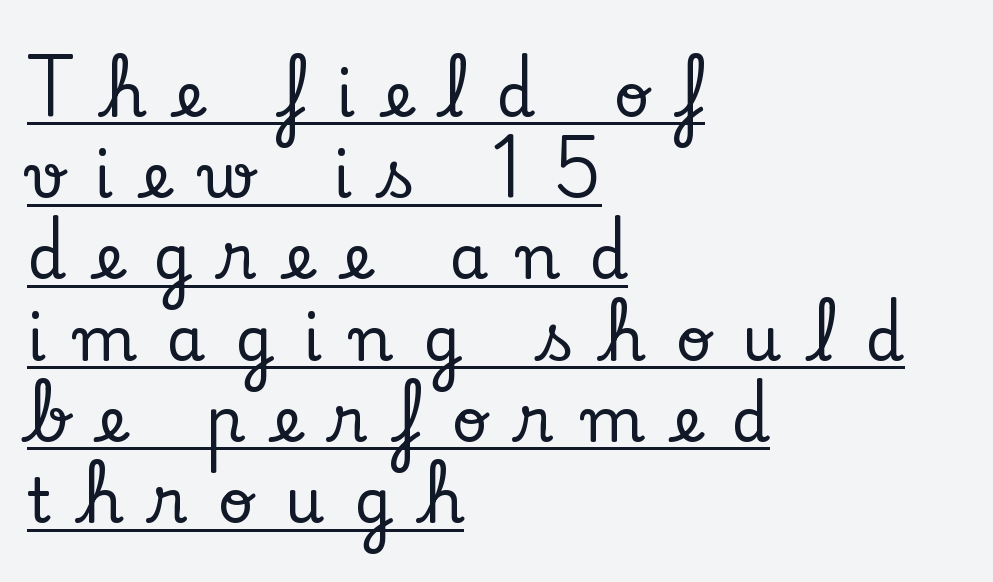
{"italic": "no", "width": "normal", "stroke_contrast": "low", "x_height": "small", "monospaced": "no", "underline": "yes", "align": "left", "line_spacing": "normal", "line_spacing_ratio": 1.31, "letter_spacing": "wide", "letter_spacing_em": 0.48, "glyph_px": 62}
